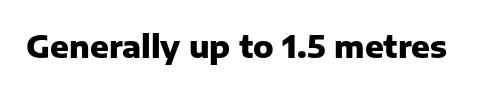
Think of a printed novel: that variable character pitch is what you see here. A roman cut, with each character standing at attention. The designer went with a sans here, leaving each stem footless. Anything drawn beneath the words? Only blank space. Characters follow at the spacing the type designer built in. The passage shown is emphatically bold.
